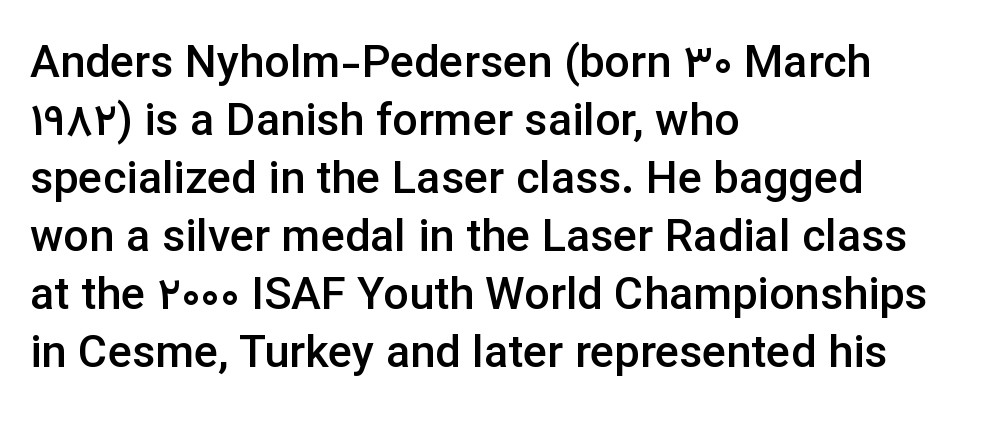
The image shows 45 px semibold sans-serif type, upright; set left-aligned, normal line spacing (1.29x), normal letter spacing, not underlined; low stroke contrast and a medium x-height.
